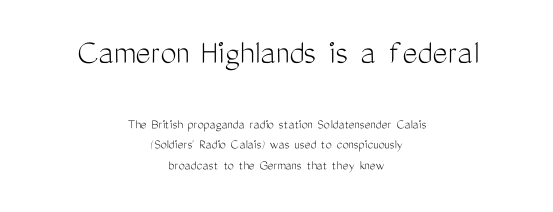
Q: Is the text bold? A: No.
Q: Is the text italic (slanted)? A: No, it is upright.
Q: Is the typeface a serif or a sans-serif typeface? A: Sans-serif.
Q: Is the text underlined? A: No.
Q: How is the paragraph aligned? A: Centered.
Q: Is the spacing between letters normal or unusually wide? A: Normal.
Q: Is the spacing between lines tight, normal or loose? A: Normal.
Q: Which block of text is set in a larger size, the first (top) or the second (bottom)? A: The first (top) one.
Q: Width (condensed, normal, or wide)? A: Condensed.
Q: Stroke contrast? A: Medium.
Q: x-height? A: Medium.
Q: Monospaced? A: No.
